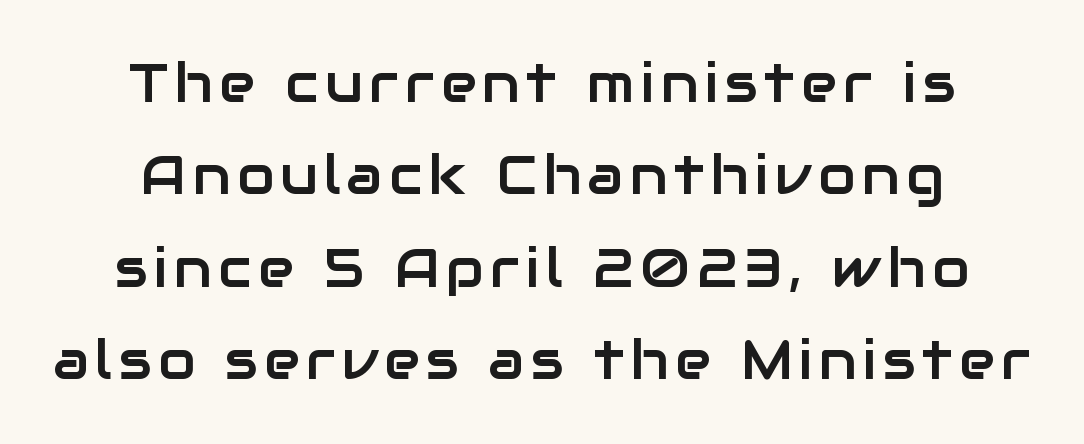
Q: Is the text italic (slanted)? A: No, it is upright.
Q: Is the typeface a serif or a sans-serif typeface? A: Sans-serif.
Q: Is the text underlined? A: No.
Q: How is the paragraph aligned? A: Centered.
Q: Width (condensed, normal, or wide)? A: Normal.
Q: Stroke contrast? A: Low.
Q: x-height? A: Medium.
Q: Monospaced? A: No.
